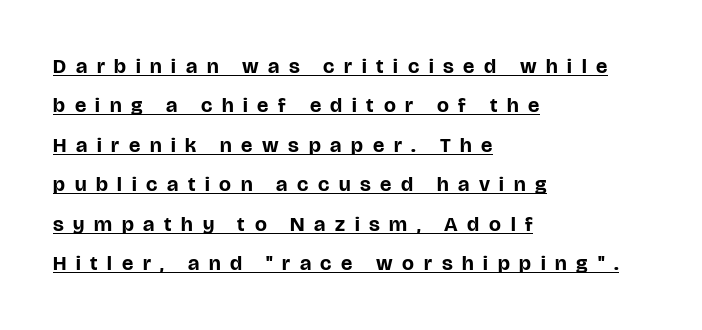
{"italic": "no", "bold": "yes", "underline": "yes", "align": "left", "line_spacing_ratio": 1.88, "letter_spacing": "wide", "letter_spacing_em": 0.46, "glyph_px": 21}
